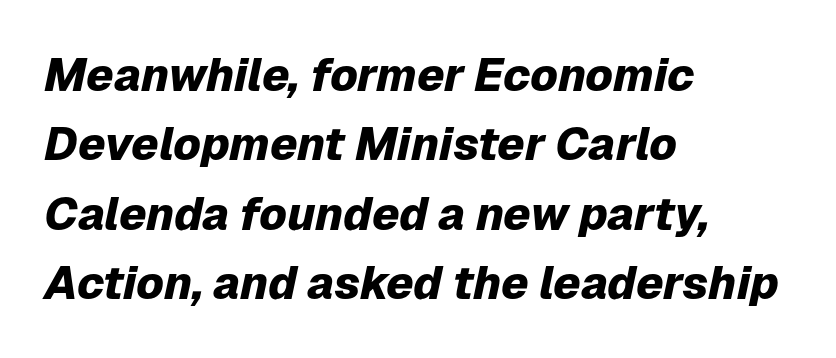
A clean baseline with only descenders dipping below it. Heavy, bold letterforms. A typesetter would call this leading conventional body-copy spacing. Varying glyph widths throughout — classic text-font behaviour. The passage shown has conventional tracking throughout.
